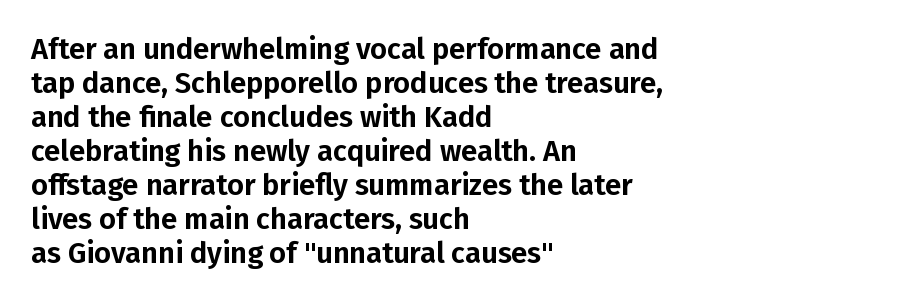
{"serif": "no", "italic": "no", "width": "normal", "stroke_contrast": "low", "x_height": "medium", "monospaced": "no", "underline": "no", "align": "left", "line_spacing_ratio": 1.17, "letter_spacing": "normal", "letter_spacing_em": 0.0, "glyph_px": 29}
